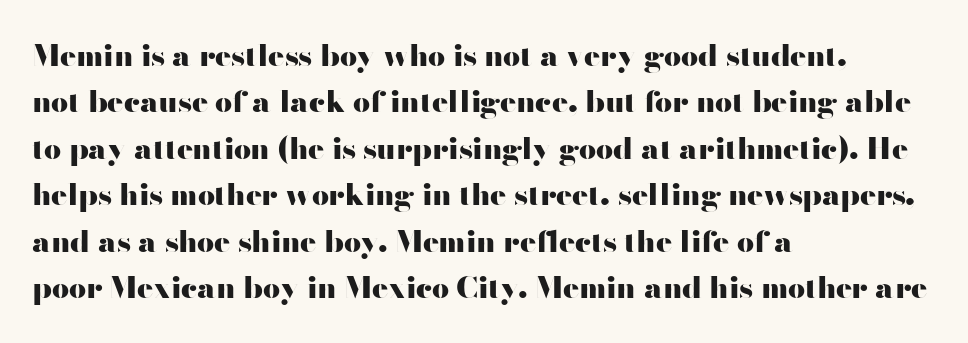
Q: Is the text bold? A: Yes.
Q: Is the text italic (slanted)? A: No, it is upright.
Q: Is the typeface a serif or a sans-serif typeface? A: Sans-serif.
Q: Is the text underlined? A: No.
Q: How is the paragraph aligned? A: Left-aligned.
Q: Is the spacing between letters normal or unusually wide? A: Normal.
Q: Is the spacing between lines tight, normal or loose? A: Normal.
Q: Width (condensed, normal, or wide)? A: Wide.
Q: Stroke contrast? A: High.
Q: x-height? A: Small.
Q: Monospaced? A: No.
